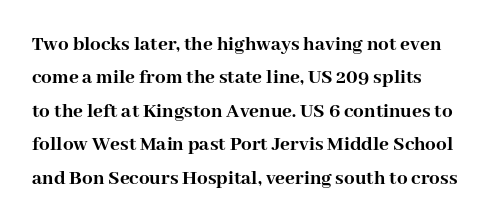
Q: Is the text bold? A: Yes.
Q: Is the text italic (slanted)? A: No, it is upright.
Q: Is the text underlined? A: No.
Q: How is the paragraph aligned? A: Left-aligned.
Q: Is the spacing between letters normal or unusually wide? A: Normal.
Q: Is the spacing between lines tight, normal or loose? A: Normal.
